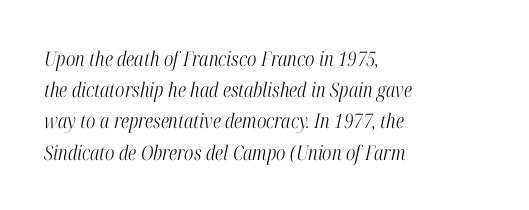
The image shows 20 px text type, italic (leaning right); set left-aligned, normal line spacing (1.56x), normal letter spacing, not underlined.
